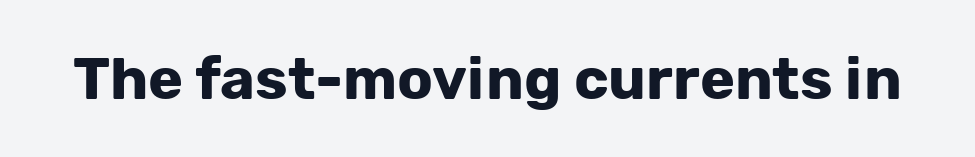
The image shows 59 px bold sans-serif type, upright; set normal letter spacing, not underlined; low stroke contrast and a medium x-height.
